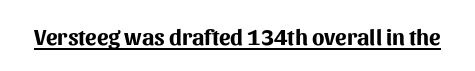
Q: Is the text bold? A: Yes.
Q: Is the text italic (slanted)? A: No, it is upright.
Q: Is the text underlined? A: Yes.
Q: Is the spacing between letters normal or unusually wide? A: Normal.
